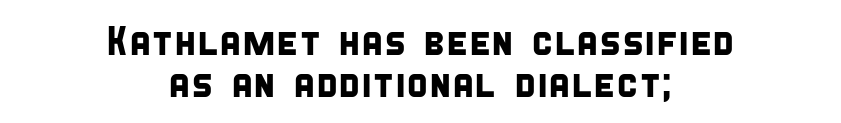
Q: Is the typeface a serif or a sans-serif typeface? A: Sans-serif.
Q: Is the text underlined? A: No.
Q: How is the paragraph aligned? A: Centered.
Q: Is the spacing between letters normal or unusually wide? A: Normal.
Q: Is the spacing between lines tight, normal or loose? A: Tight.
Q: Width (condensed, normal, or wide)? A: Condensed.
Q: Stroke contrast? A: Low.
Q: x-height? A: Large.
Q: Monospaced? A: No.
